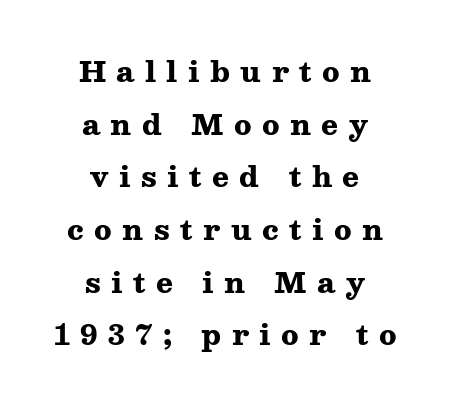
The image shows 28 px heavy, wide serif type, upright; set centered, line spacing 1.88x, unusually wide letter spacing (+0.37 em), not underlined; medium stroke contrast and a medium x-height.
